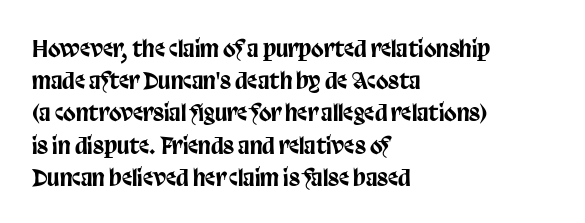
The image shows 23 px text type, upright; set left-aligned, normal line spacing (1.4x), normal letter spacing, not underlined.
